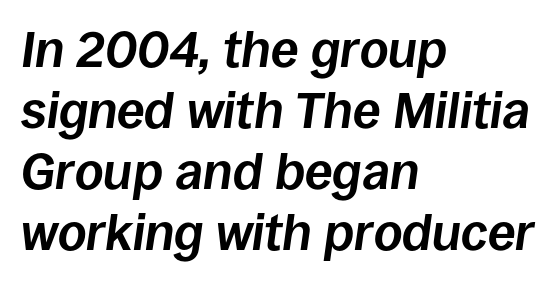
The image shows 50 px bold type, italic (leaning right); set left-aligned, line spacing 1.22x, normal letter spacing, not underlined; low stroke contrast and a large x-height.
